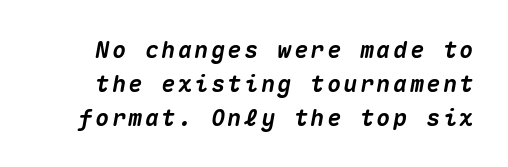
Q: Is the text bold? A: Yes.
Q: Is the text italic (slanted)? A: Yes, it leans right by about 10 degrees.
Q: Is the text underlined? A: No.
Q: Is the spacing between lines tight, normal or loose? A: Normal.
